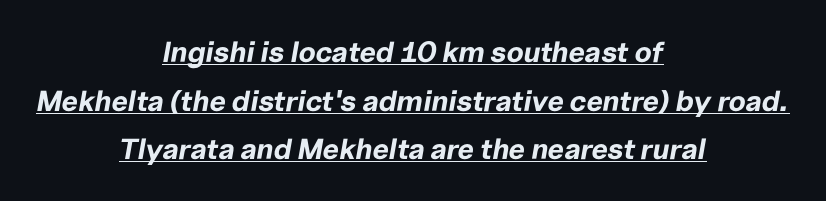
Q: Is the text bold? A: Yes.
Q: Is the text italic (slanted)? A: Yes, it leans right by about 10 degrees.
Q: Is the text underlined? A: Yes.
Q: How is the paragraph aligned? A: Centered.
Q: Is the spacing between letters normal or unusually wide? A: Normal.
Q: Is the spacing between lines tight, normal or loose? A: Normal.
Q: Width (condensed, normal, or wide)? A: Normal.
Q: Stroke contrast? A: Low.
Q: x-height? A: Medium.
Q: Monospaced? A: No.
